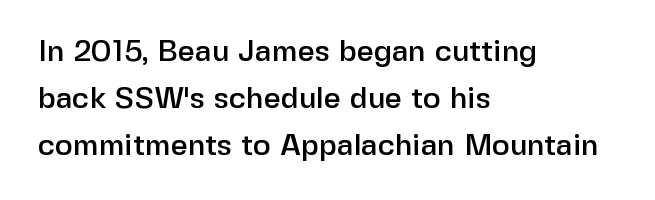
{"serif": "no", "italic": "no", "width": "normal", "stroke_contrast": "low", "x_height": "medium", "monospaced": "no", "underline": "no", "align": "left", "line_spacing": "normal", "line_spacing_ratio": 1.57, "letter_spacing": "normal", "letter_spacing_em": 0.0, "glyph_px": 30}
